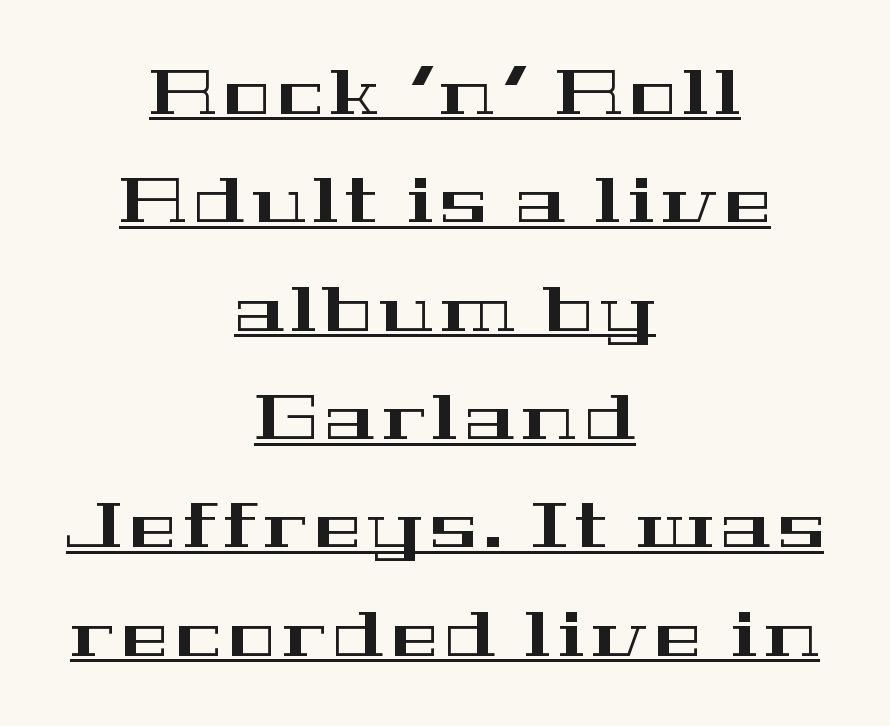
The image shows 63 px wide serif type, upright; set centered, line spacing 1.72x, underlined; high stroke contrast and a medium x-height.
